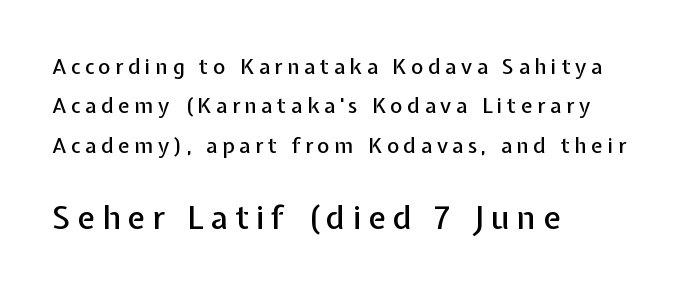
Line beginnings align vertically; line endings do not. This is roman type, the default non-slanted kind. The passage shown begins with its smaller block and ends with its larger one. Caption: expanded tracking, letters set apart. Descenders hang freely into open space.
